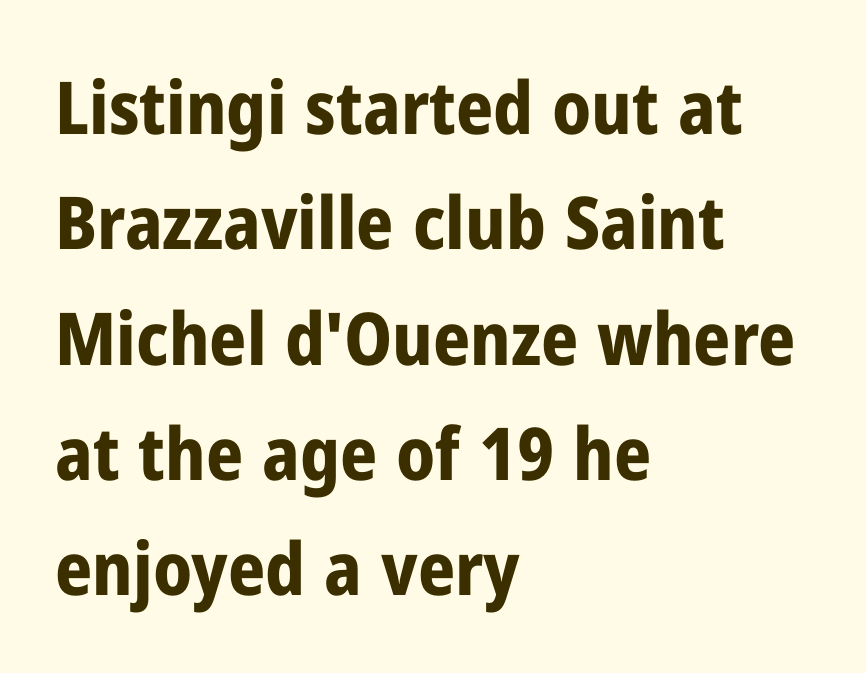
Q: Is the text bold? A: Yes.
Q: Is the text italic (slanted)? A: No, it is upright.
Q: Is the typeface a serif or a sans-serif typeface? A: Sans-serif.
Q: Is the text underlined? A: No.
Q: How is the paragraph aligned? A: Left-aligned.
Q: Is the spacing between letters normal or unusually wide? A: Normal.
Q: Is the spacing between lines tight, normal or loose? A: Normal.
Q: Width (condensed, normal, or wide)? A: Condensed.
Q: Stroke contrast? A: Low.
Q: x-height? A: Medium.
Q: Monospaced? A: No.
